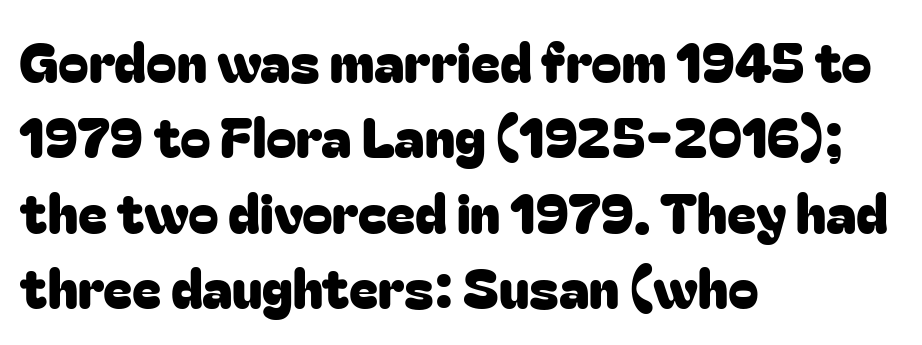
Q: Is the text italic (slanted)? A: No, it is upright.
Q: Is the typeface a serif or a sans-serif typeface? A: Sans-serif.
Q: Is the text underlined? A: No.
Q: How is the paragraph aligned? A: Left-aligned.
Q: Is the spacing between letters normal or unusually wide? A: Normal.
Q: Is the spacing between lines tight, normal or loose? A: Normal.
Q: Width (condensed, normal, or wide)? A: Normal.
Q: Stroke contrast? A: Low.
Q: x-height? A: Medium.
Q: Monospaced? A: No.
